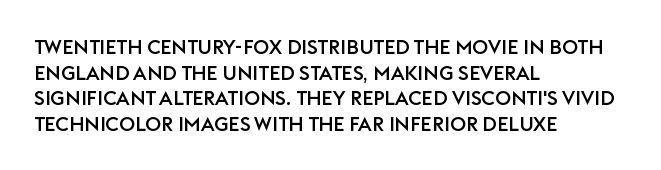
The image shows 20 px text type, upright; set left-aligned, normal line spacing (1.28x), normal letter spacing, not underlined.
